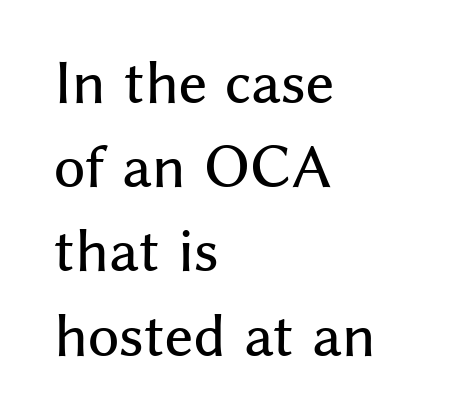
The letters stand upright; this is a roman face. Horizontally, the lines are justified to the leading edge only. The tracking reads as untouched default to a designer's eye. Serifs: no, the terminals of the letterforms are clean.
